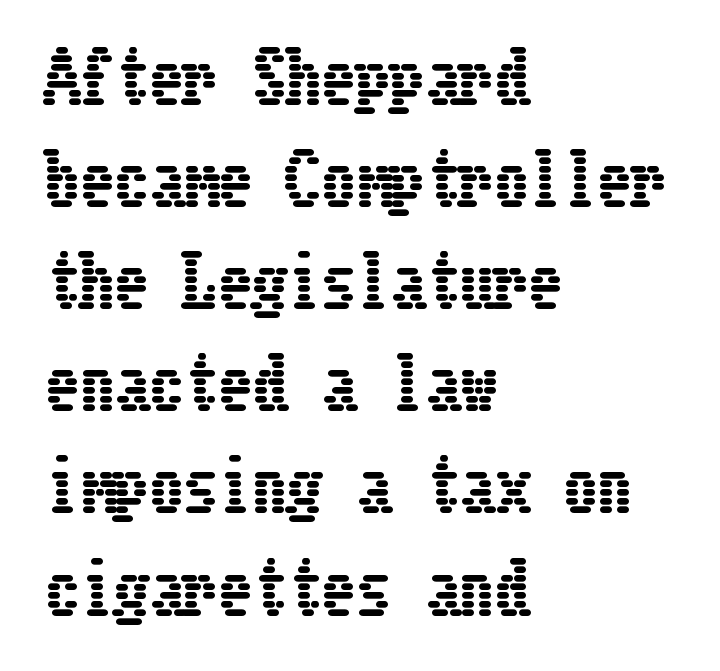
{"italic": "no", "width": "condensed", "stroke_contrast": "low", "x_height": "medium", "underline": "no", "align": "left", "line_spacing": "normal", "line_spacing_ratio": 1.48, "letter_spacing": "normal", "letter_spacing_em": 0.0, "glyph_px": 69}
